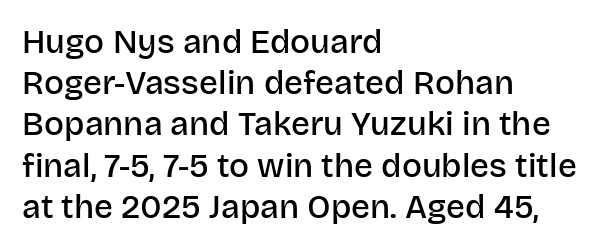
The image shows 33 px semibold sans-serif type, upright; set left-aligned, normal line spacing (1.25x), normal letter spacing, not underlined; low stroke contrast and a large x-height.
